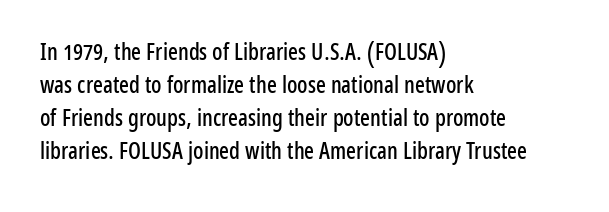
{"italic": "no", "underline": "no", "align": "left", "line_spacing": "normal", "line_spacing_ratio": 1.44, "letter_spacing": "normal", "letter_spacing_em": 0.0, "glyph_px": 23}
